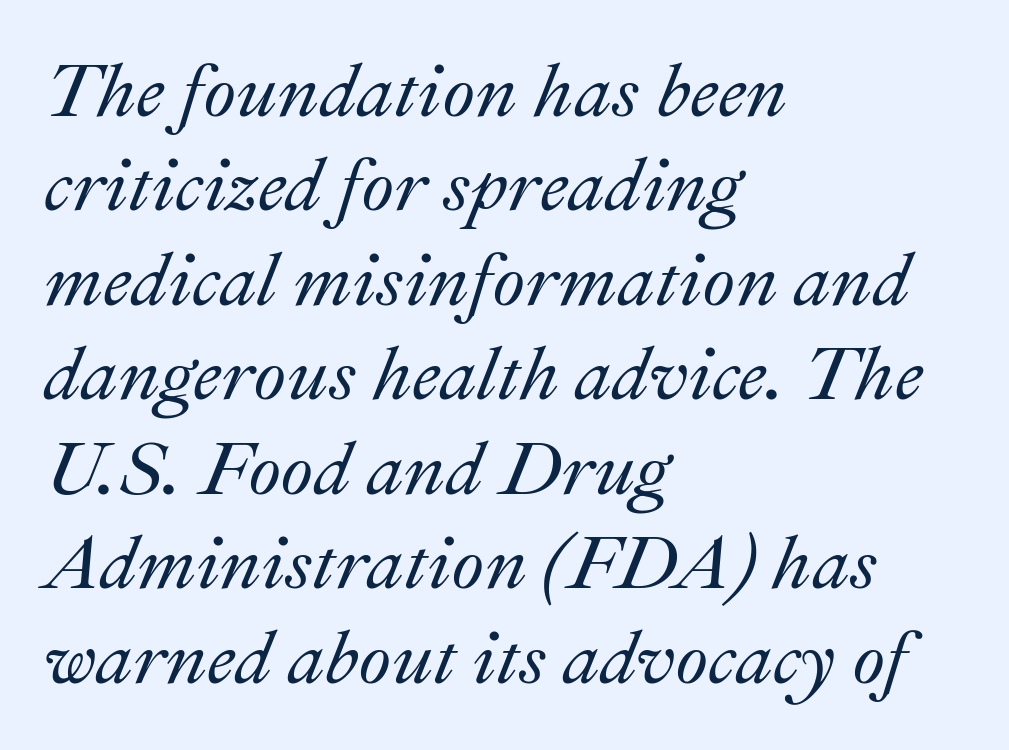
{"italic": "yes", "lean": "right", "slant_degrees": 22, "width": "normal", "stroke_contrast": "medium", "x_height": "small", "monospaced": "no", "underline": "no", "align": "left", "line_spacing": "normal", "line_spacing_ratio": 1.26, "letter_spacing": "normal", "letter_spacing_em": 0.0, "glyph_px": 75}
